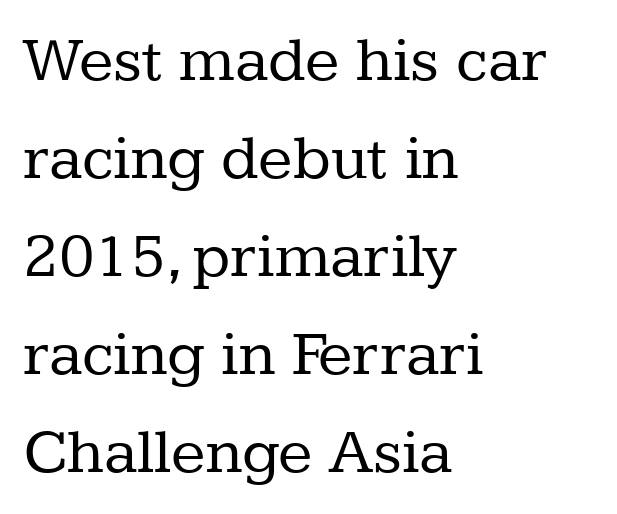
Inter-character spacing is left at the font's built-in metrics. Character widths vary here, with narrow letters taking less room than wide ones. Only glyphs here, with clear space below each row. Small tapered or slab feet sit at the stroke ends, so this counts as serif. Posture: straight, roman, zero tilt.
